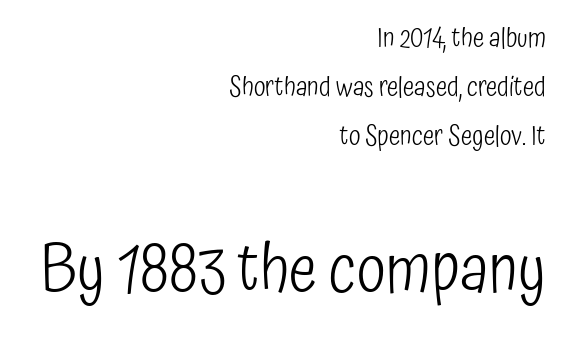
The image shows 67 px light, condensed sans-serif type, upright; set right-aligned, line spacing 1.81x, normal letter spacing, not underlined; the second (bottom) block is 2.48x larger; low stroke contrast and a medium x-height.
